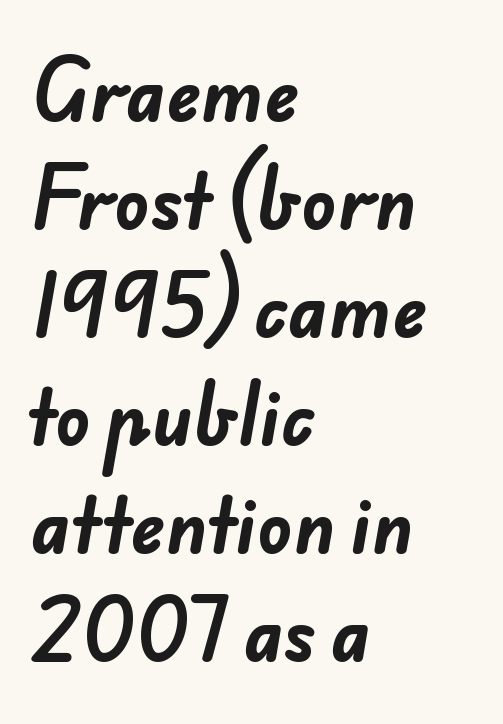
Q: Is the text bold? A: Yes.
Q: Is the typeface a serif or a sans-serif typeface? A: Sans-serif.
Q: Is the text underlined? A: No.
Q: How is the paragraph aligned? A: Left-aligned.
Q: Is the spacing between letters normal or unusually wide? A: Normal.
Q: Is the spacing between lines tight, normal or loose? A: Normal.
Q: Width (condensed, normal, or wide)? A: Normal.
Q: Stroke contrast? A: Low.
Q: x-height? A: Small.
Q: Monospaced? A: No.
